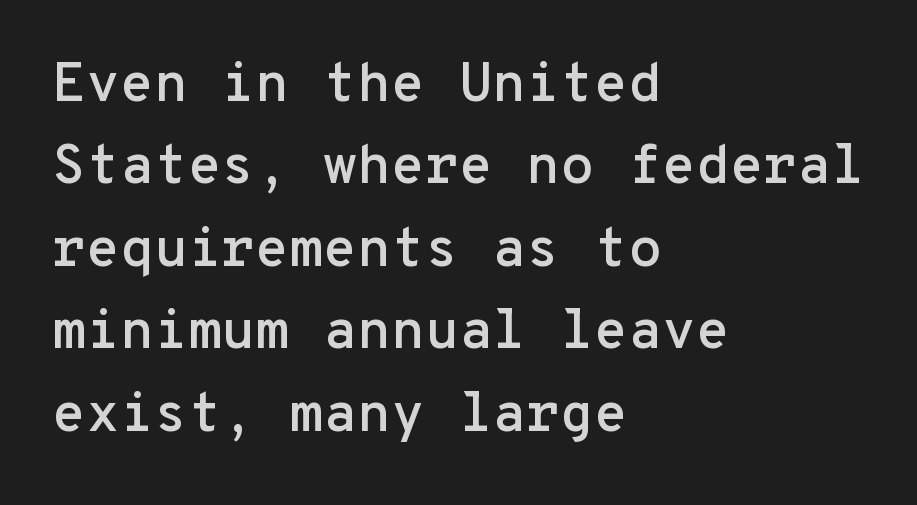
{"serif": "no", "italic": "no", "width": "normal", "stroke_contrast": "low", "x_height": "medium", "monospaced": "yes", "underline": "no", "align": "left", "line_spacing": "normal", "line_spacing_ratio": 1.5, "letter_spacing": "normal", "letter_spacing_em": 0.0, "glyph_px": 55}
